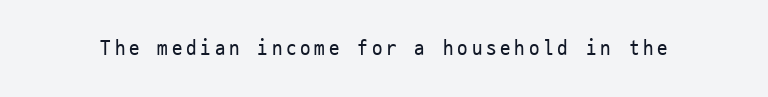
The image shows 21 px text type, upright; set not underlined.
